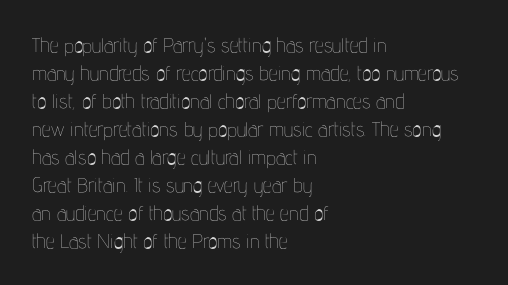
Q: Is the text bold? A: No.
Q: Is the text italic (slanted)? A: No, it is upright.
Q: Is the text underlined? A: No.
Q: How is the paragraph aligned? A: Left-aligned.
Q: Is the spacing between letters normal or unusually wide? A: Normal.
Q: Is the spacing between lines tight, normal or loose? A: Normal.
